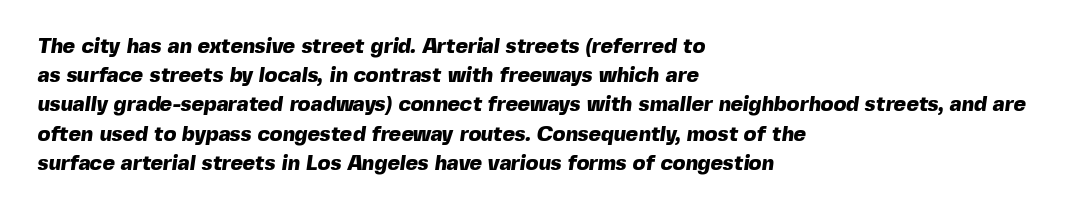
{"bold": "yes", "underline": "no", "align": "left", "line_spacing": "normal", "line_spacing_ratio": 1.39, "letter_spacing": "normal", "letter_spacing_em": 0.0, "glyph_px": 21}
